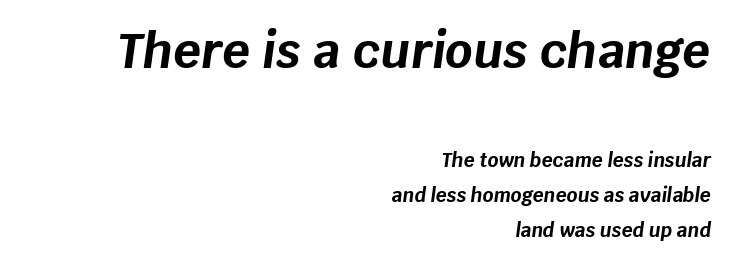
{"italic": "yes", "lean": "right", "slant_degrees": 8, "bold": "yes", "weight": "bold", "width": "normal", "stroke_contrast": "low", "x_height": "large", "monospaced": "no", "underline": "no", "align": "right", "line_spacing_ratio": 1.86, "letter_spacing": "normal", "letter_spacing_em": 0.0, "larger_block": "first", "size_ratio": 2.53, "glyph_px": 48}
